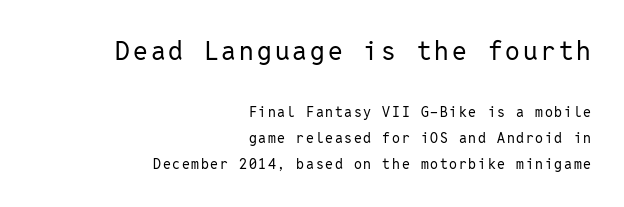
Line ends are locked; line starts wander. Size hierarchy here favors the leading block over the trailing one. Unmarked baselines from the first word to the last. No letter is thick-stroked: the sample isn't bold. Rendered with straight, roman letterforms.
